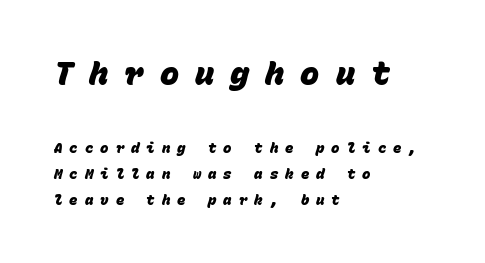
The image shows 32 px heavy sans-serif type, monospaced; set left-aligned, line spacing 1.85x, unusually wide letter spacing (+0.5 em), not underlined; the first (top) block is 2.29x larger; low stroke contrast and a large x-height.
